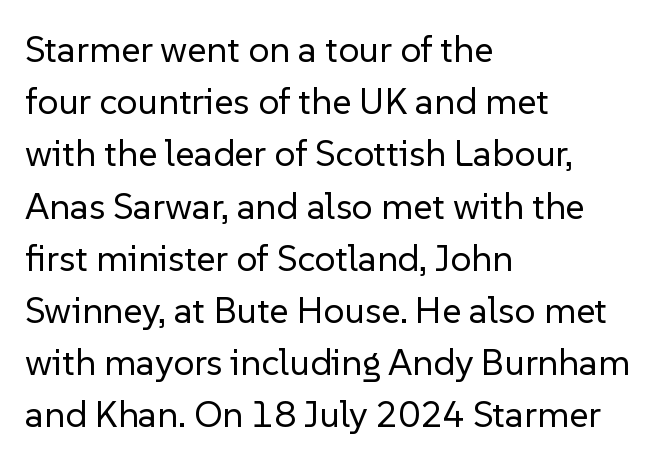
Q: Is the text bold? A: No.
Q: Is the text italic (slanted)? A: No, it is upright.
Q: Is the typeface a serif or a sans-serif typeface? A: Sans-serif.
Q: Is the text underlined? A: No.
Q: How is the paragraph aligned? A: Left-aligned.
Q: Is the spacing between letters normal or unusually wide? A: Normal.
Q: Is the spacing between lines tight, normal or loose? A: Normal.
Q: Width (condensed, normal, or wide)? A: Normal.
Q: Stroke contrast? A: Low.
Q: x-height? A: Medium.
Q: Monospaced? A: No.
